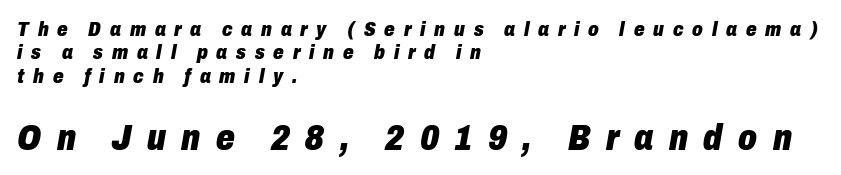
The image shows 37 px heavy, condensed type, italic (leaning right); set left-aligned, tight line spacing (1.11x), unusually wide letter spacing (+0.42 em), not underlined; the second (bottom) block is 1.76x larger; low stroke contrast and a medium x-height.
